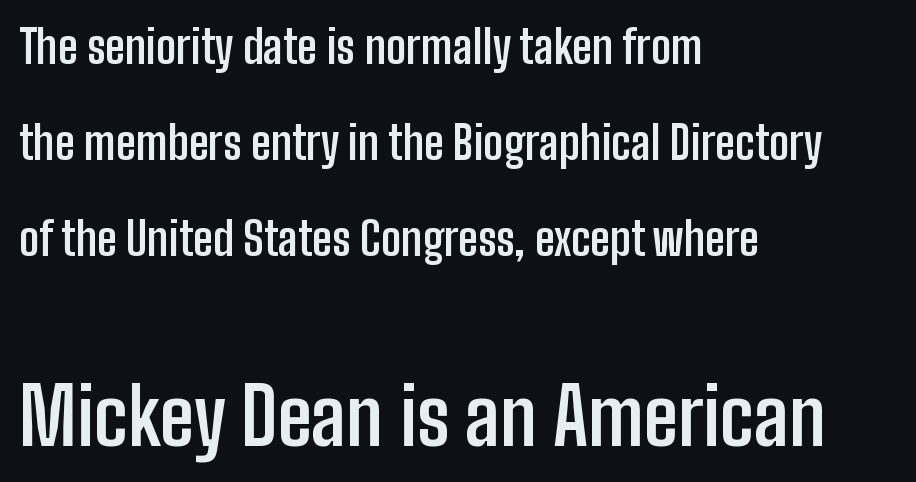
The image shows 78 px semibold, condensed sans-serif type, upright; set left-aligned, loose line spacing (2.13x), normal letter spacing, not underlined; the second (bottom) block is 1.73x larger; low stroke contrast and a medium x-height.
